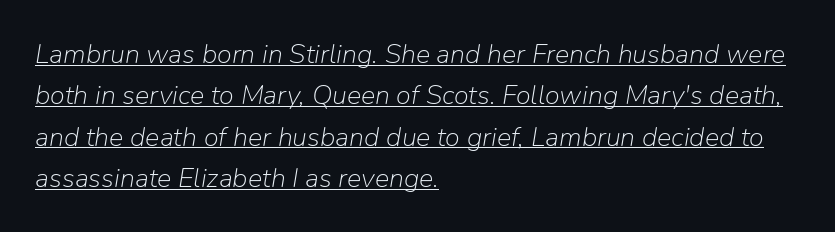
{"italic": "yes", "lean": "right", "slant_degrees": 9, "bold": "no", "underline": "yes", "align": "left", "line_spacing": "normal", "line_spacing_ratio": 1.53, "letter_spacing": "normal", "letter_spacing_em": 0.0, "glyph_px": 27}
